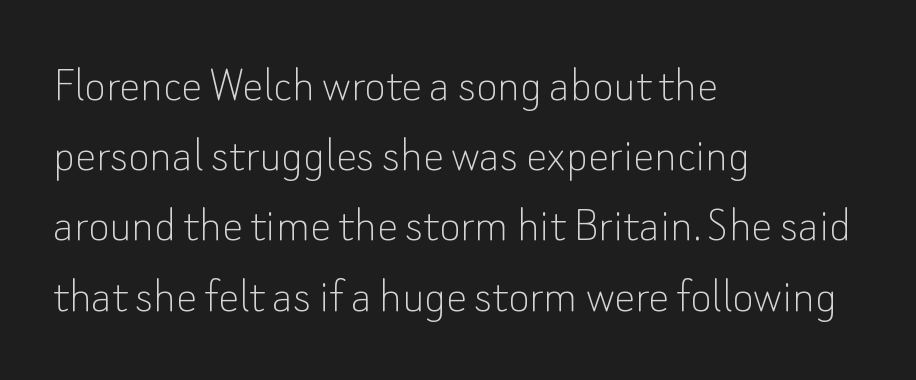
The zone under the glyphs is completely vacant. Each letter keeps its own natural width here, so spacing adapts to shape. Left-aligned paragraph, ragged on the right. Whoever set this chose a conventional vertical rhythm.
